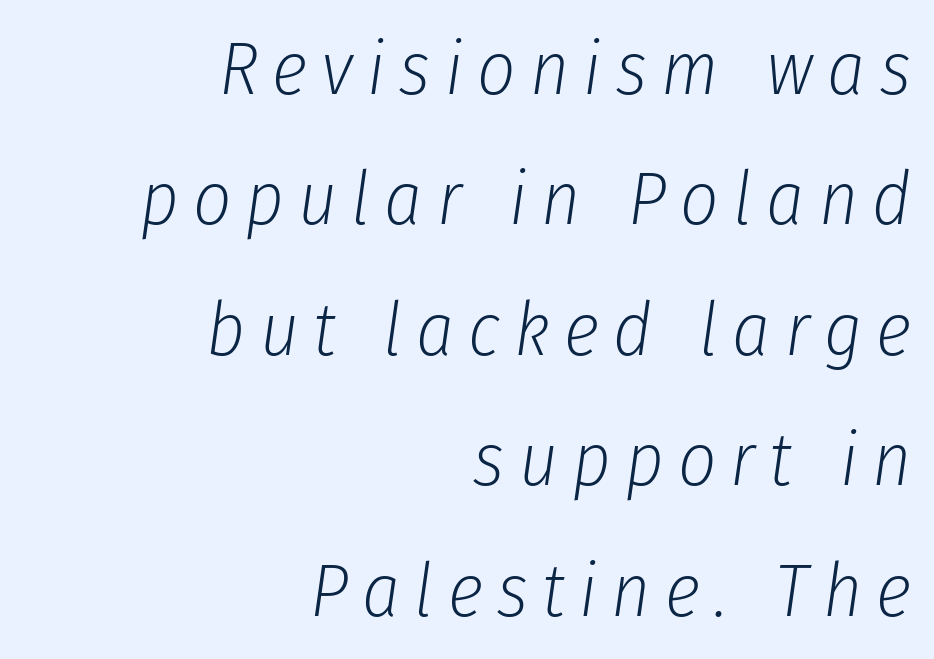
Q: Is the text bold? A: No.
Q: Is the text italic (slanted)? A: Yes, it leans right by about 8 degrees.
Q: Is the text underlined? A: No.
Q: How is the paragraph aligned? A: Right-aligned.
Q: Width (condensed, normal, or wide)? A: Condensed.
Q: Stroke contrast? A: Low.
Q: x-height? A: Medium.
Q: Monospaced? A: No.
